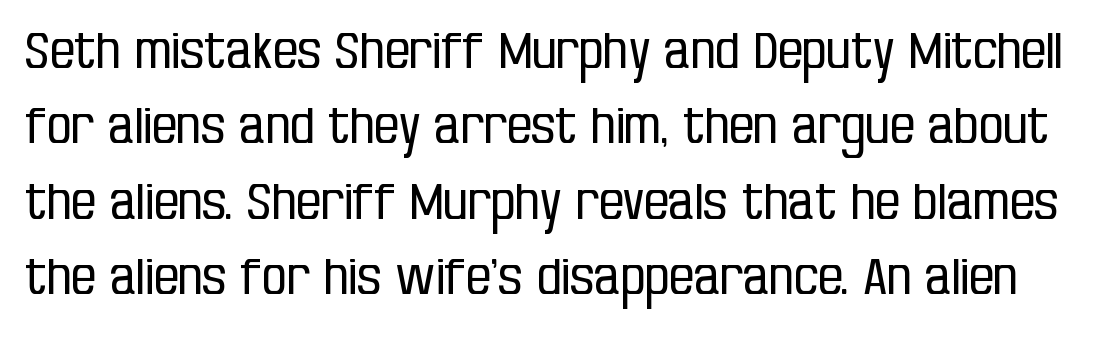
The image shows 49 px regular-weight, condensed sans-serif type, upright; set normal line spacing (1.54x), normal letter spacing, not underlined; low stroke contrast and a large x-height.
